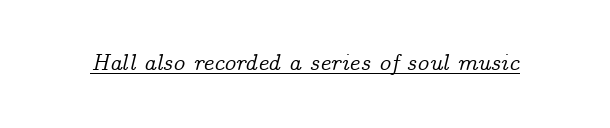
The image shows 23 px text type, italic (leaning right); set normal letter spacing, underlined.
